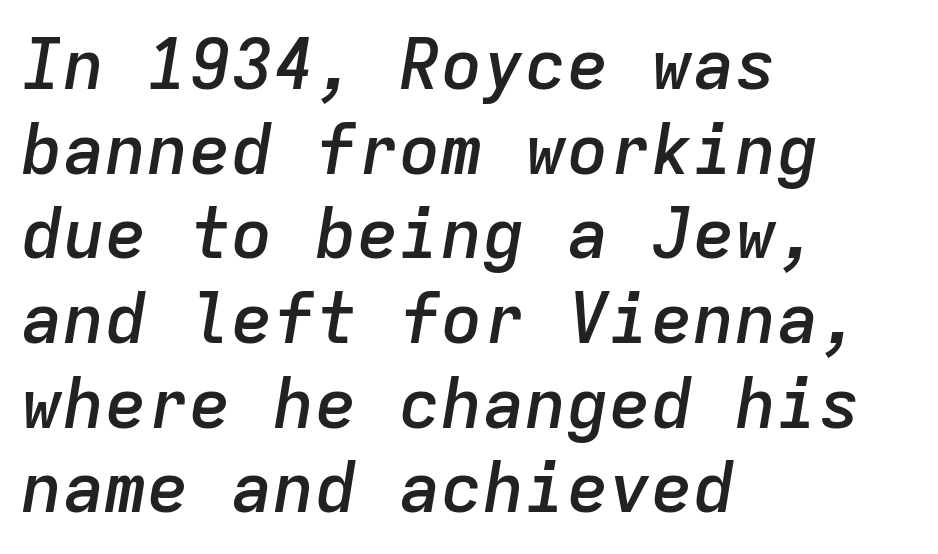
How are the letters spaced? Ordinarily, with no added tracking. The face used here is monospaced, like something from a code editor. A semibold gives these letters moderate extra thickness, short of bold. Words float on clear page, feet unadorned. Typeset ragged right — the left edge is the straight one.
